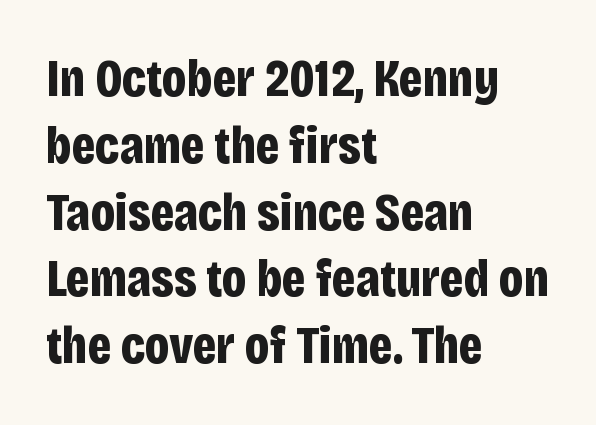
Q: Is the text bold? A: Yes.
Q: Is the text italic (slanted)? A: No, it is upright.
Q: Is the typeface a serif or a sans-serif typeface? A: Sans-serif.
Q: Is the text underlined? A: No.
Q: How is the paragraph aligned? A: Left-aligned.
Q: Is the spacing between letters normal or unusually wide? A: Normal.
Q: Is the spacing between lines tight, normal or loose? A: Normal.
Q: Width (condensed, normal, or wide)? A: Condensed.
Q: Stroke contrast? A: Low.
Q: x-height? A: Large.
Q: Monospaced? A: No.
